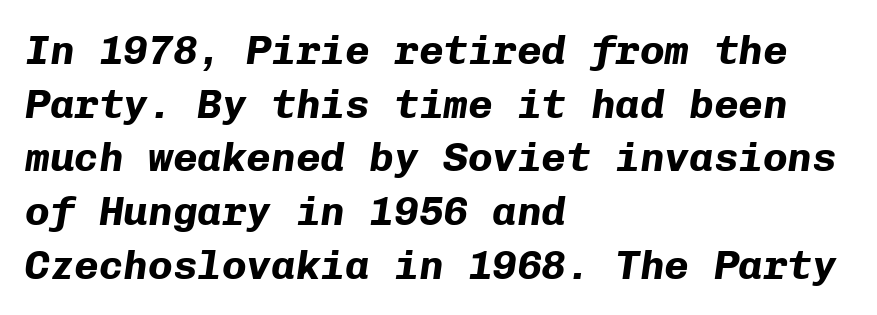
{"italic": "yes", "lean": "right", "slant_degrees": 8, "bold": "yes", "weight": "bold", "width": "normal", "stroke_contrast": "low", "x_height": "medium", "monospaced": "yes", "underline": "no", "align": "left", "line_spacing": "normal", "line_spacing_ratio": 1.31, "letter_spacing": "normal", "letter_spacing_em": 0.0, "glyph_px": 41}
